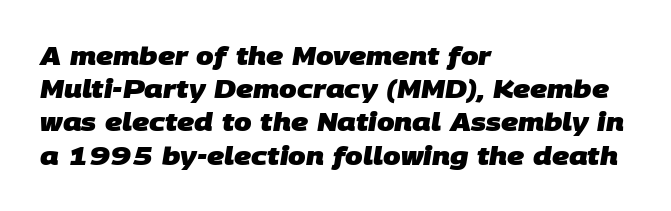
Look at the stroke-to-counter ratio: heavy, a bold. Line beginnings align vertically; line endings do not. The foot of each line stays bare and open. Rows of type keep a routine distance in the vertical direction. The passage shown has conventional tracking throughout.
